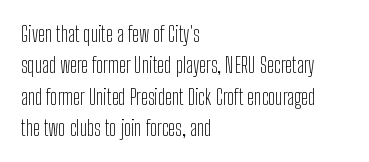
Q: Is the text bold? A: No.
Q: Is the text italic (slanted)? A: No, it is upright.
Q: Is the text underlined? A: No.
Q: How is the paragraph aligned? A: Left-aligned.
Q: Is the spacing between letters normal or unusually wide? A: Normal.
Q: Is the spacing between lines tight, normal or loose? A: Normal.
